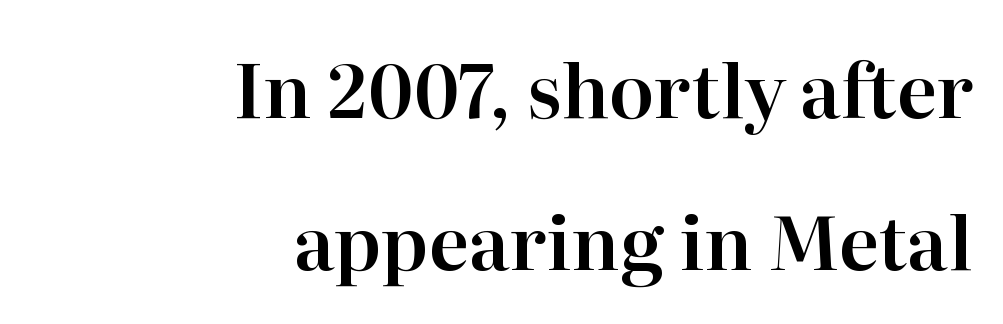
{"serif": "yes", "italic": "no", "width": "normal", "stroke_contrast": "high", "x_height": "medium", "monospaced": "no", "underline": "no", "align": "right", "line_spacing": "loose", "line_spacing_ratio": 2.06, "letter_spacing": "normal", "letter_spacing_em": 0.0, "glyph_px": 74}
